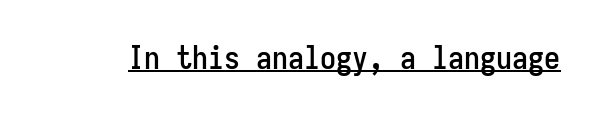
The image shows 32 px condensed sans-serif type, upright, monospaced; set normal letter spacing, underlined; low stroke contrast and a medium x-height.
